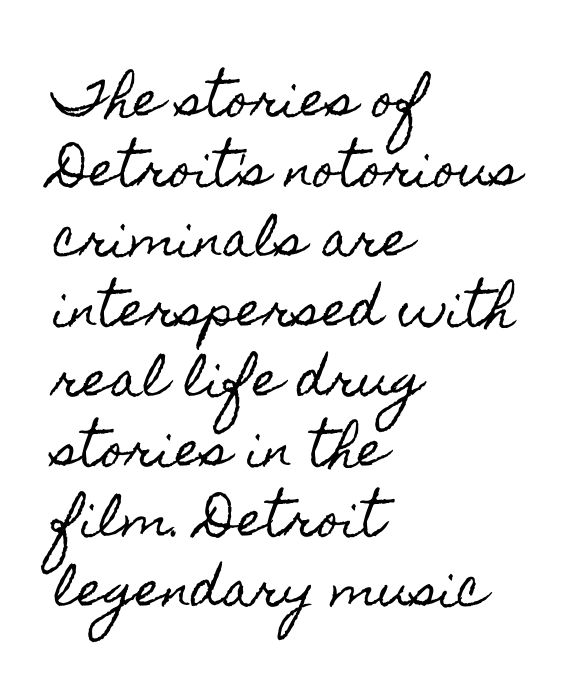
The image shows 47 px condensed type; set left-aligned, normal line spacing (1.49x), normal letter spacing, not underlined; a small x-height.
